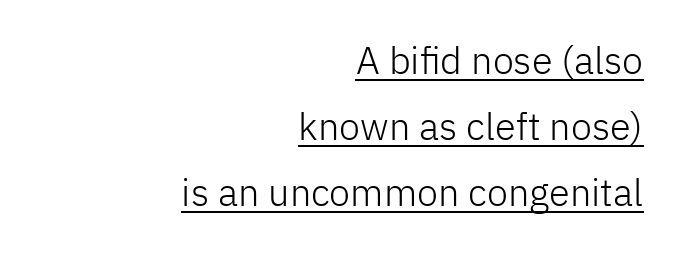
Q: Is the text bold? A: No.
Q: Is the text italic (slanted)? A: No, it is upright.
Q: Is the typeface a serif or a sans-serif typeface? A: Sans-serif.
Q: Is the text underlined? A: Yes.
Q: How is the paragraph aligned? A: Right-aligned.
Q: Is the spacing between letters normal or unusually wide? A: Normal.
Q: Width (condensed, normal, or wide)? A: Normal.
Q: Stroke contrast? A: Low.
Q: x-height? A: Medium.
Q: Monospaced? A: No.
